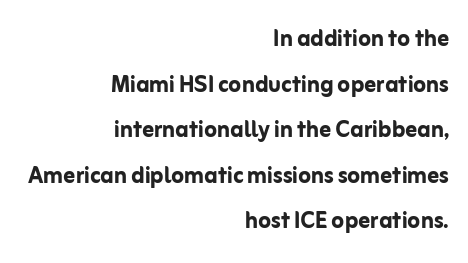
{"serif": "no", "italic": "no", "bold": "yes", "weight": "semibold", "width": "normal", "stroke_contrast": "low", "x_height": "medium", "monospaced": "no", "underline": "no", "align": "right", "line_spacing": "normal", "line_spacing_ratio": 1.57, "letter_spacing": "normal", "letter_spacing_em": 0.0, "glyph_px": 29}
